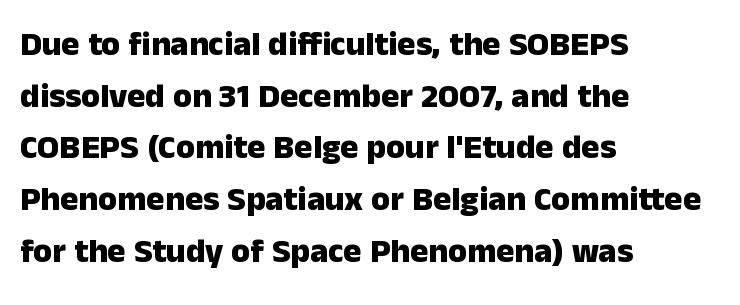
Q: Is the text bold? A: Yes.
Q: Is the text italic (slanted)? A: No, it is upright.
Q: Is the typeface a serif or a sans-serif typeface? A: Sans-serif.
Q: Is the text underlined? A: No.
Q: How is the paragraph aligned? A: Left-aligned.
Q: Is the spacing between letters normal or unusually wide? A: Normal.
Q: Is the spacing between lines tight, normal or loose? A: Normal.
Q: Width (condensed, normal, or wide)? A: Normal.
Q: Stroke contrast? A: Low.
Q: x-height? A: Medium.
Q: Monospaced? A: No.
